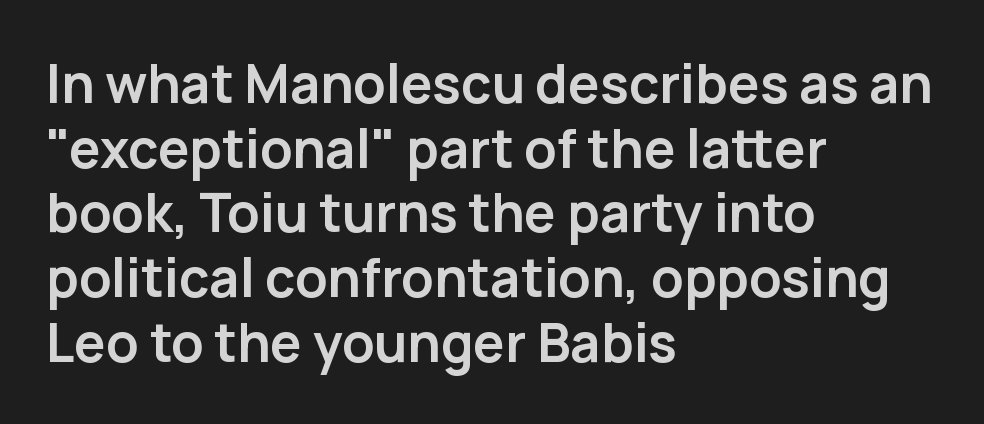
{"serif": "no", "italic": "no", "bold": "yes", "weight": "semibold", "width": "normal", "stroke_contrast": "low", "x_height": "medium", "monospaced": "no", "underline": "no", "align": "left", "line_spacing_ratio": 1.22, "letter_spacing": "normal", "letter_spacing_em": 0.0, "glyph_px": 53}
